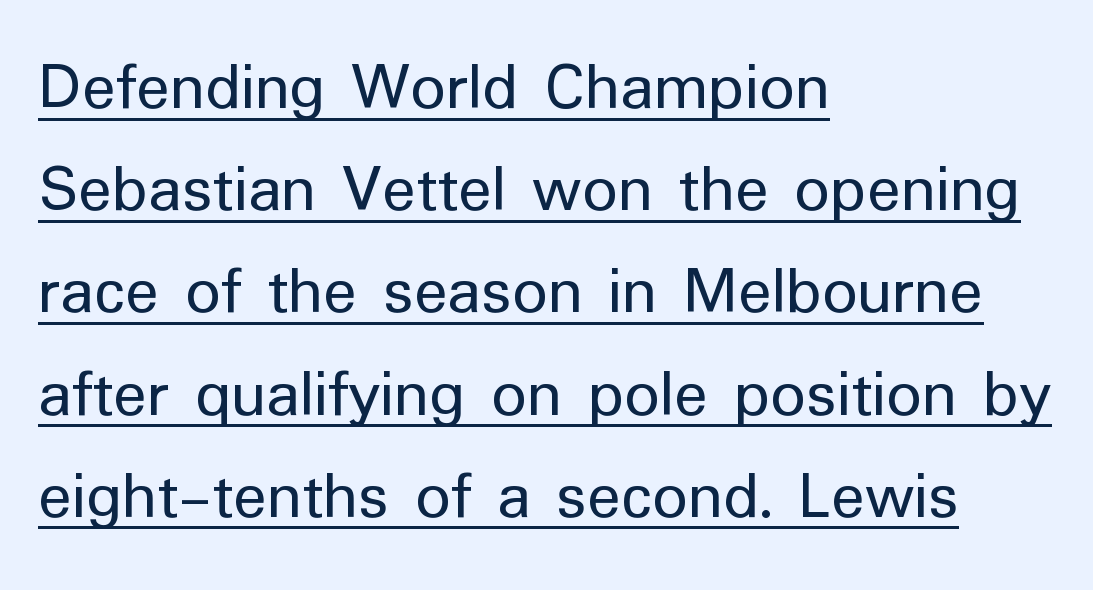
Notice how the stems are strictly vertical — no italics here. The face looks like a standard text weight, possibly lighter. Nobody touched the tracking dial on this one. What's the leading like? Ordinary, nothing unusual. Students, observe the line beneath the letters — that is underlining. Is this a sans? Yes — the strokes have no serifs.
